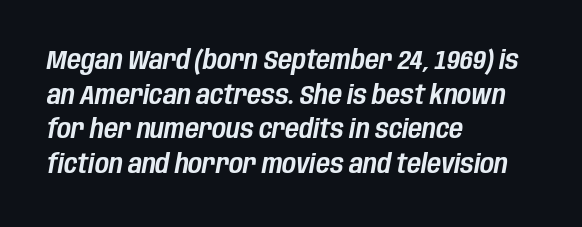
{"italic": "yes", "lean": "right", "slant_degrees": 10, "underline": "no", "align": "left", "line_spacing": "normal", "line_spacing_ratio": 1.28, "letter_spacing": "normal", "letter_spacing_em": 0.0, "glyph_px": 27}
